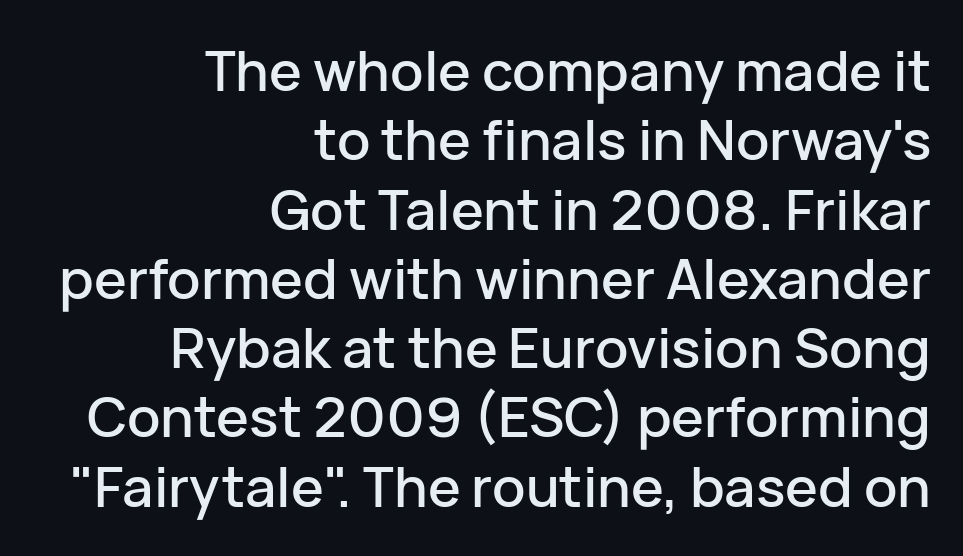
{"serif": "no", "italic": "no", "width": "normal", "stroke_contrast": "low", "x_height": "medium", "monospaced": "no", "underline": "no", "align": "right", "line_spacing": "normal", "line_spacing_ratio": 1.26, "letter_spacing": "normal", "letter_spacing_em": 0.0, "glyph_px": 55}
